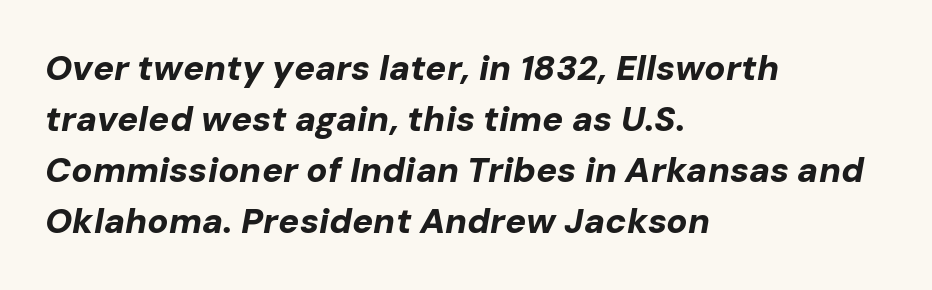
{"italic": "yes", "lean": "right", "slant_degrees": 10, "bold": "yes", "weight": "bold", "width": "normal", "stroke_contrast": "low", "x_height": "medium", "monospaced": "no", "underline": "no", "align": "left", "line_spacing": "normal", "line_spacing_ratio": 1.46, "letter_spacing": "normal", "letter_spacing_em": 0.0, "glyph_px": 35}
